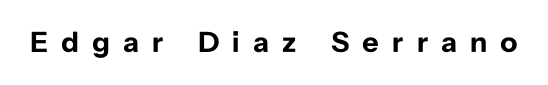
Q: Is the text bold? A: Yes.
Q: Is the text italic (slanted)? A: No, it is upright.
Q: Is the typeface a serif or a sans-serif typeface? A: Sans-serif.
Q: Is the text underlined? A: No.
Q: Is the spacing between letters normal or unusually wide? A: Unusually wide.
Q: Width (condensed, normal, or wide)? A: Normal.
Q: Stroke contrast? A: Low.
Q: x-height? A: Medium.
Q: Monospaced? A: No.
